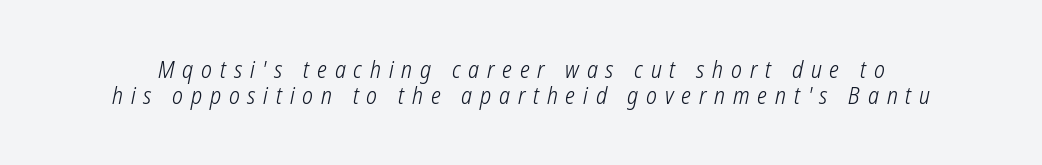
The words here are not underlined. Vertically, the passage feels compressed, each row crowding the next. Between one letter and the next there's a generous, obvious gap. Each stroke keeps to a modest, everyday thickness or less.
